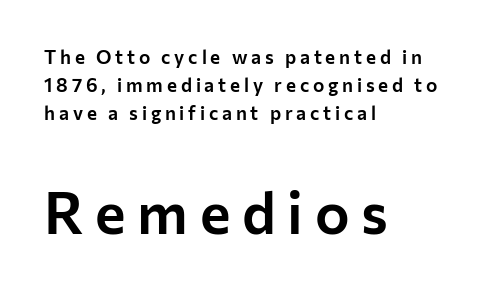
The image shows 58 px sans-serif type, upright; set left-aligned, normal line spacing (1.48x), unusually wide letter spacing (+0.2 em), not underlined; the second (bottom) block is 3.05x larger; low stroke contrast and a medium x-height.
